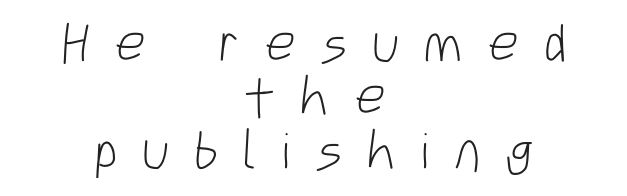
{"serif": "no", "bold": "no", "weight": "light", "width": "condensed", "stroke_contrast": "low", "x_height": "large", "monospaced": "no", "underline": "no", "align": "center", "line_spacing": "tight", "line_spacing_ratio": 0.99, "letter_spacing": "wide", "letter_spacing_em": 0.45, "glyph_px": 54}
